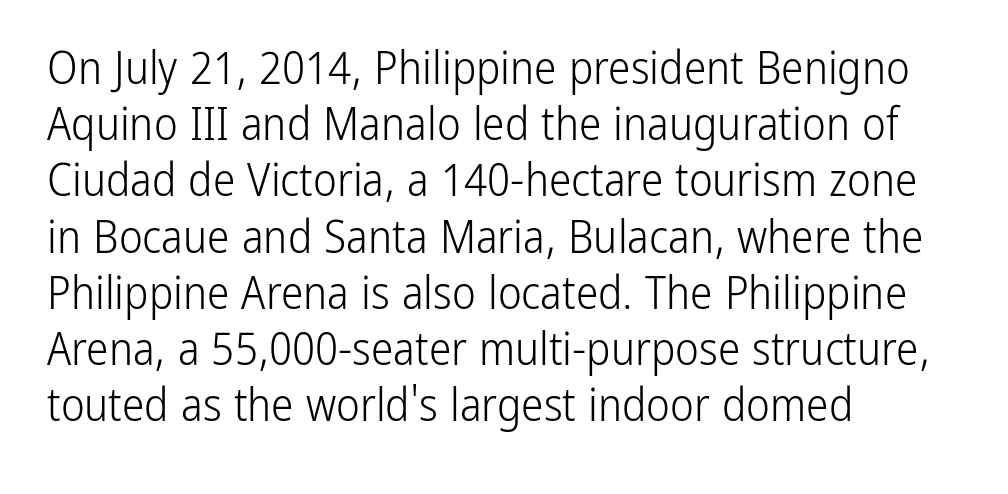
The image shows 45 px light, condensed sans-serif type, upright; set left-aligned, normal line spacing (1.25x), normal letter spacing, not underlined; low stroke contrast and a medium x-height.
